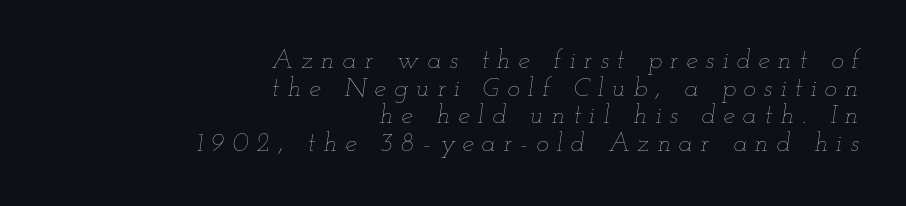
The image shows 26 px text type, italic (leaning right); set right-aligned, tight line spacing (1.06x), unusually wide letter spacing (+0.31 em), not underlined.
